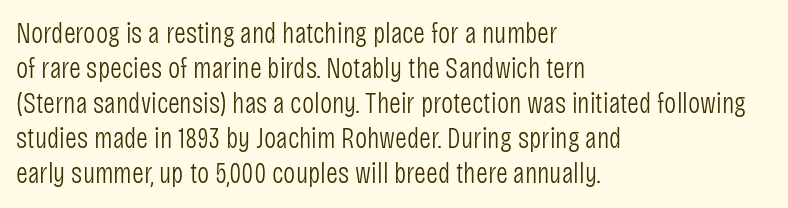
{"serif": "no", "italic": "no", "bold": "no", "weight": "light", "width": "condensed", "stroke_contrast": "low", "x_height": "large", "monospaced": "no", "underline": "no", "align": "left", "line_spacing_ratio": 1.21, "letter_spacing": "normal", "letter_spacing_em": 0.0, "glyph_px": 29}
